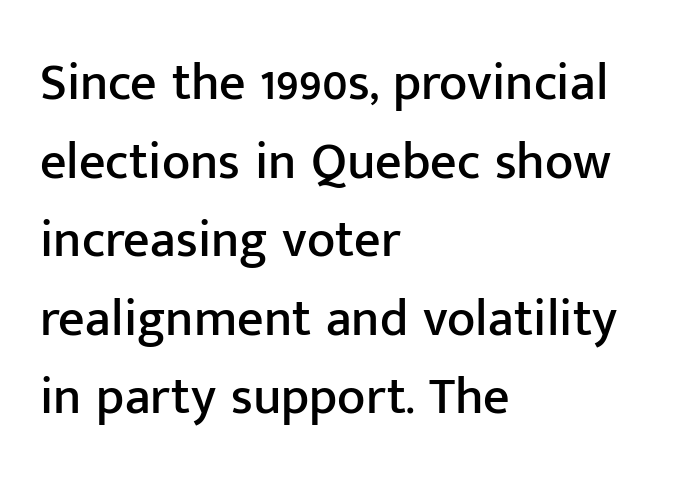
Q: Is the text italic (slanted)? A: No, it is upright.
Q: Is the typeface a serif or a sans-serif typeface? A: Sans-serif.
Q: Is the text underlined? A: No.
Q: How is the paragraph aligned? A: Left-aligned.
Q: Is the spacing between letters normal or unusually wide? A: Normal.
Q: Is the spacing between lines tight, normal or loose? A: Normal.
Q: Width (condensed, normal, or wide)? A: Normal.
Q: Stroke contrast? A: Low.
Q: x-height? A: Medium.
Q: Monospaced? A: No.
